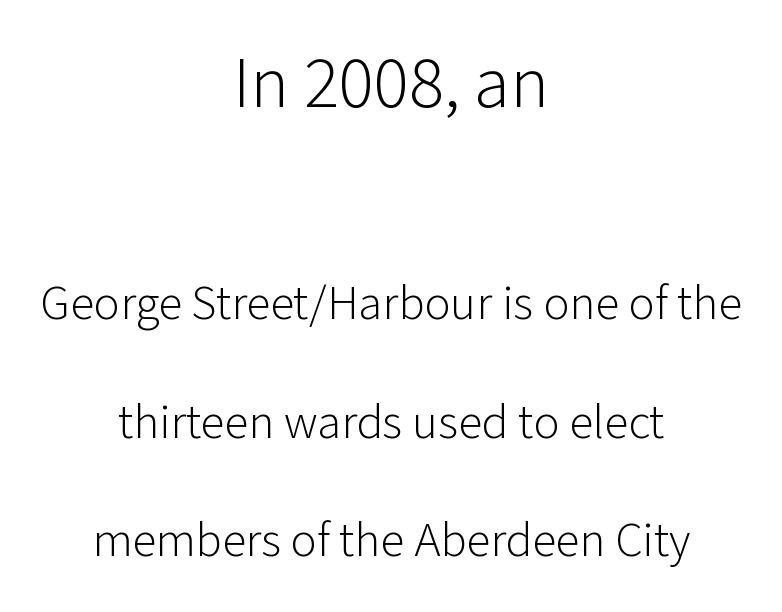
The lines are spread far apart with generous leading. Clear beneath every line of the passage. There is no visible air inserted between adjacent glyphs. Stems here are at most as thick as an everyday book face.
